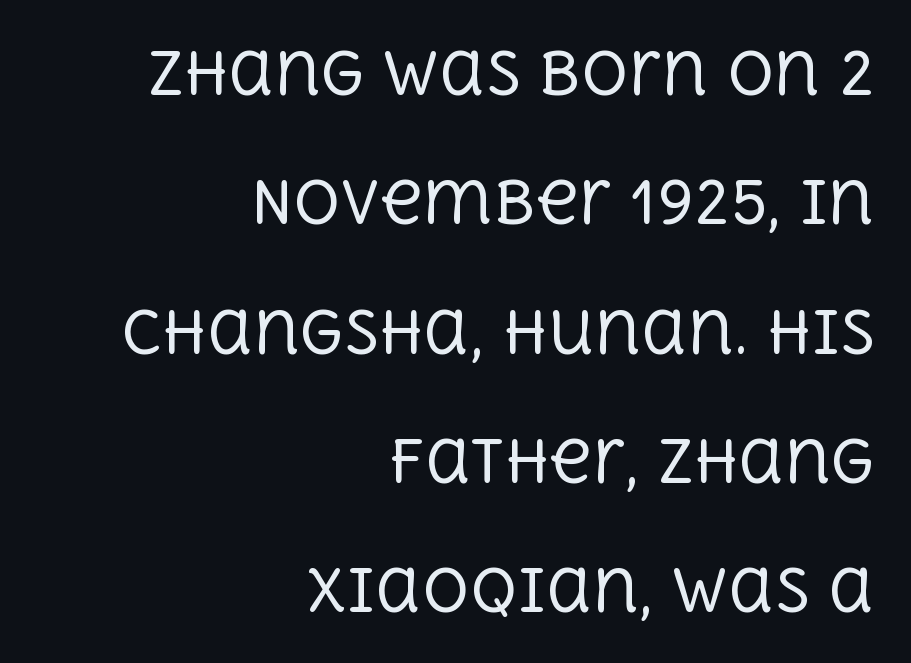
Q: Is the text bold? A: No.
Q: Is the text italic (slanted)? A: No, it is upright.
Q: Is the typeface a serif or a sans-serif typeface? A: Serif.
Q: Is the text underlined? A: No.
Q: How is the paragraph aligned? A: Right-aligned.
Q: Is the spacing between letters normal or unusually wide? A: Normal.
Q: Is the spacing between lines tight, normal or loose? A: Loose.
Q: Width (condensed, normal, or wide)? A: Normal.
Q: x-height? A: Large.
Q: Monospaced? A: No.
